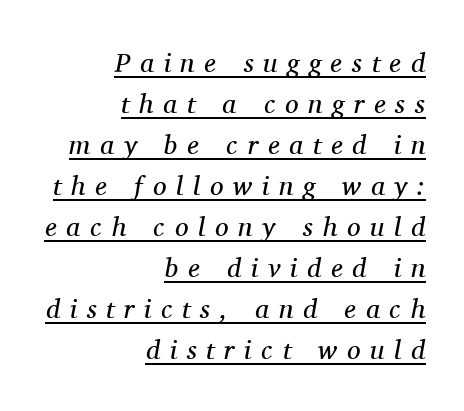
Q: Is the text bold? A: No.
Q: Is the text italic (slanted)? A: Yes, it leans right by about 11 degrees.
Q: Is the text underlined? A: Yes.
Q: How is the paragraph aligned? A: Right-aligned.
Q: Is the spacing between letters normal or unusually wide? A: Unusually wide.
Q: Is the spacing between lines tight, normal or loose? A: Normal.
